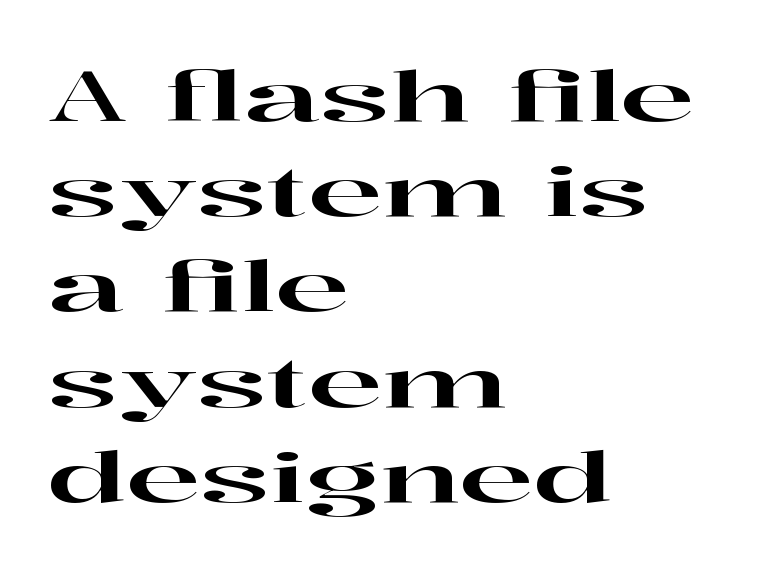
Q: Is the text italic (slanted)? A: No, it is upright.
Q: Is the typeface a serif or a sans-serif typeface? A: Serif.
Q: Is the text underlined? A: No.
Q: How is the paragraph aligned? A: Left-aligned.
Q: Is the spacing between letters normal or unusually wide? A: Normal.
Q: Is the spacing between lines tight, normal or loose? A: Normal.
Q: Width (condensed, normal, or wide)? A: Wide.
Q: Stroke contrast? A: High.
Q: x-height? A: Medium.
Q: Monospaced? A: No.
